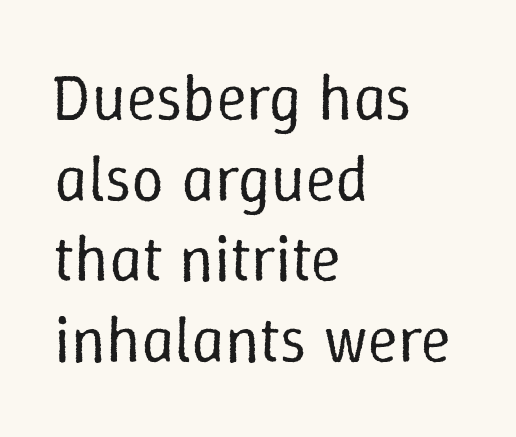
Q: Is the text bold? A: No.
Q: Is the text italic (slanted)? A: No, it is upright.
Q: Is the text underlined? A: No.
Q: How is the paragraph aligned? A: Left-aligned.
Q: Is the spacing between letters normal or unusually wide? A: Normal.
Q: Width (condensed, normal, or wide)? A: Normal.
Q: Stroke contrast? A: Low.
Q: x-height? A: Medium.
Q: Monospaced? A: No.
